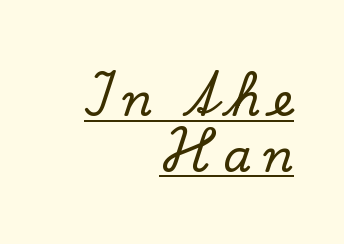
{"serif": "yes", "width": "normal", "stroke_contrast": "low", "x_height": "small", "monospaced": "no", "underline": "yes", "align": "right", "line_spacing_ratio": 1.24, "letter_spacing": "wide", "letter_spacing_em": 0.27, "glyph_px": 45}
